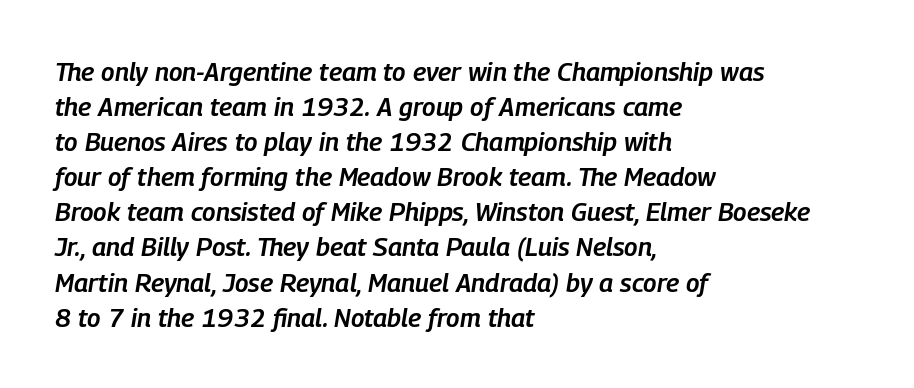
Q: Is the text bold? A: Semi-bold.
Q: Is the text italic (slanted)? A: Yes, it leans right by about 9 degrees.
Q: Is the text underlined? A: No.
Q: How is the paragraph aligned? A: Left-aligned.
Q: Is the spacing between letters normal or unusually wide? A: Normal.
Q: Is the spacing between lines tight, normal or loose? A: Normal.
